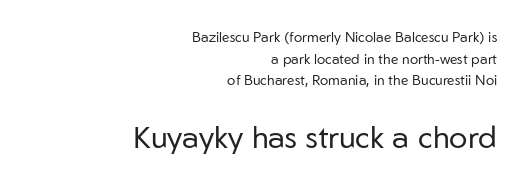
Q: Is the text bold? A: No.
Q: Is the text italic (slanted)? A: No, it is upright.
Q: Is the typeface a serif or a sans-serif typeface? A: Sans-serif.
Q: Is the text underlined? A: No.
Q: How is the paragraph aligned? A: Right-aligned.
Q: Is the spacing between letters normal or unusually wide? A: Normal.
Q: Is the spacing between lines tight, normal or loose? A: Normal.
Q: Which block of text is set in a larger size, the first (top) or the second (bottom)? A: The second (bottom) one.
Q: Width (condensed, normal, or wide)? A: Normal.
Q: Stroke contrast? A: Low.
Q: x-height? A: Medium.
Q: Monospaced? A: No.
